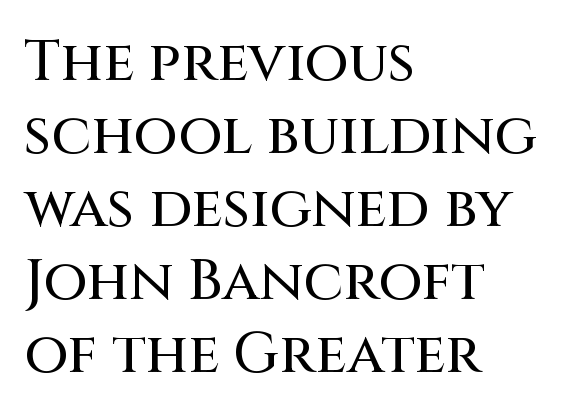
{"serif": "no", "italic": "no", "width": "normal", "stroke_contrast": "medium", "x_height": "large", "monospaced": "no", "underline": "no", "align": "left", "line_spacing": "normal", "line_spacing_ratio": 1.28, "letter_spacing": "normal", "letter_spacing_em": 0.0, "glyph_px": 57}
